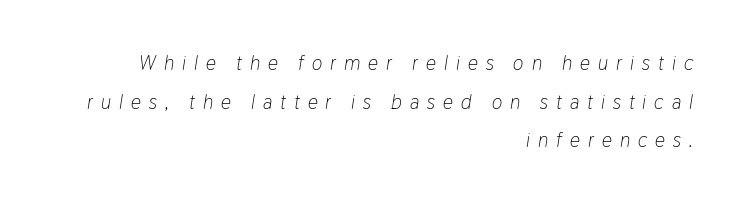
Rule under the text: the space is simply empty. The typesetting does not lean heavy: it is not bold. Observe the lean: these are italic letterforms. What's the leading like? Stretched, with rows far apart. One-word summary of the alignment: right.
